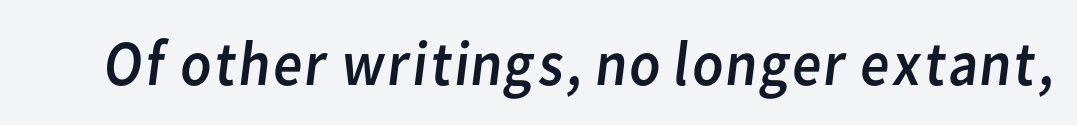
The image shows 64 px regular-weight sans-serif type; set normal letter spacing, not underlined; low stroke contrast and a medium x-height.
